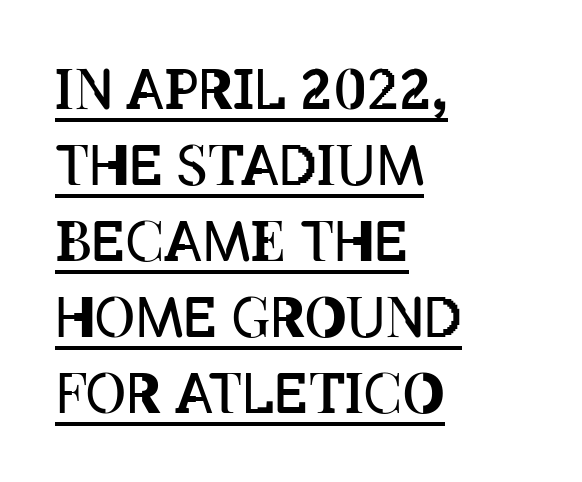
The image shows 55 px regular-weight, condensed type, upright; set left-aligned, normal line spacing (1.38x), normal letter spacing, underlined; low stroke contrast and a large x-height.
